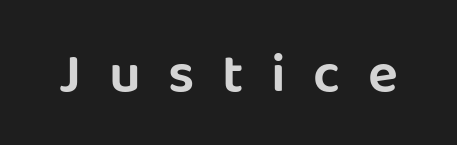
{"serif": "no", "italic": "no", "width": "normal", "stroke_contrast": "low", "x_height": "large", "monospaced": "no", "underline": "no", "letter_spacing": "wide", "letter_spacing_em": 0.49, "glyph_px": 56}
